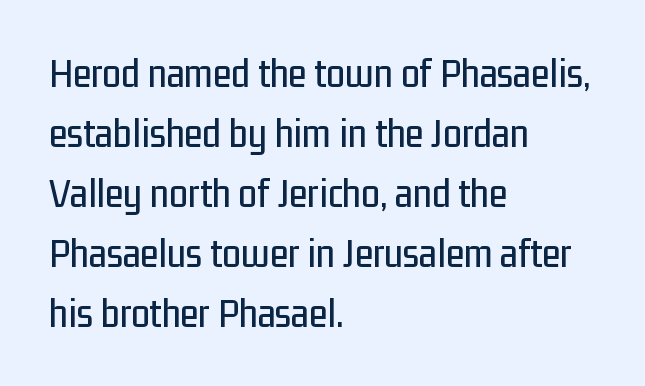
{"serif": "no", "italic": "no", "width": "condensed", "stroke_contrast": "low", "x_height": "medium", "monospaced": "no", "underline": "no", "align": "left", "line_spacing": "normal", "line_spacing_ratio": 1.43, "letter_spacing": "normal", "letter_spacing_em": 0.0, "glyph_px": 42}
